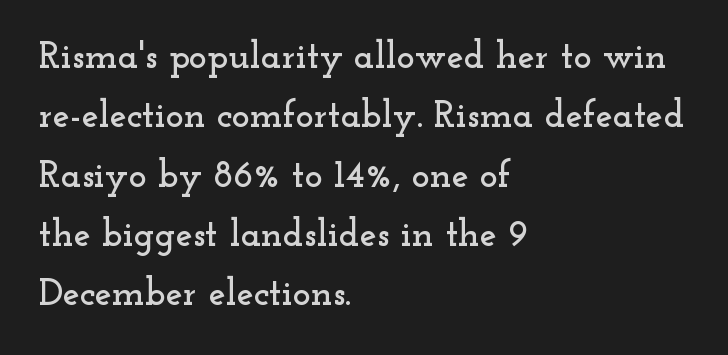
Q: Is the text italic (slanted)? A: No, it is upright.
Q: Is the typeface a serif or a sans-serif typeface? A: Serif.
Q: Is the text underlined? A: No.
Q: How is the paragraph aligned? A: Left-aligned.
Q: Is the spacing between letters normal or unusually wide? A: Normal.
Q: Is the spacing between lines tight, normal or loose? A: Normal.
Q: Width (condensed, normal, or wide)? A: Wide.
Q: Stroke contrast? A: Low.
Q: x-height? A: Small.
Q: Monospaced? A: No.
